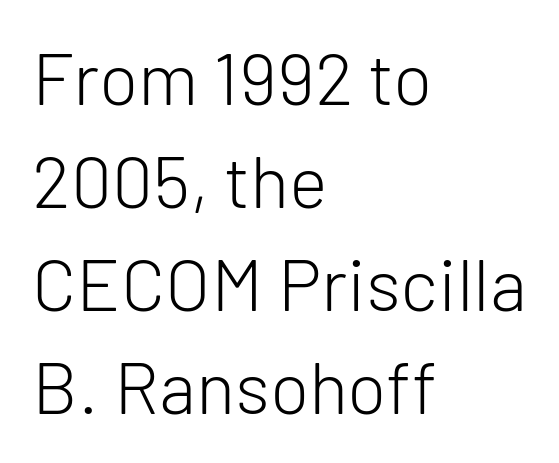
{"serif": "no", "italic": "no", "bold": "no", "weight": "light", "width": "normal", "stroke_contrast": "low", "x_height": "medium", "monospaced": "no", "underline": "no", "align": "left", "line_spacing": "normal", "line_spacing_ratio": 1.41, "letter_spacing": "normal", "letter_spacing_em": 0.0, "glyph_px": 73}
